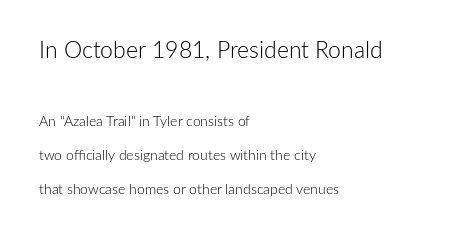
The gap between lines stays unmarked. Heaviness? Minimal to ordinary, like unemphasized prose. The block of text is sparse from top to bottom, with ample space between rows. Every character sits straight up, as roman type does. Line beginnings align vertically; line endings do not.
